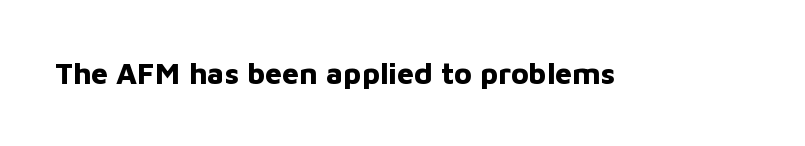
{"serif": "no", "italic": "no", "bold": "yes", "weight": "bold", "width": "normal", "stroke_contrast": "low", "x_height": "medium", "monospaced": "no", "underline": "no", "letter_spacing": "normal", "letter_spacing_em": 0.0, "glyph_px": 30}
